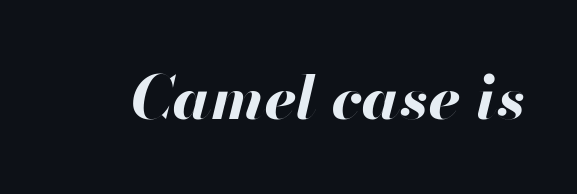
{"italic": "yes", "lean": "right", "slant_degrees": 13, "bold": "yes", "weight": "bold", "width": "normal", "stroke_contrast": "high", "x_height": "small", "monospaced": "no", "underline": "no", "letter_spacing": "normal", "letter_spacing_em": 0.0, "glyph_px": 60}
